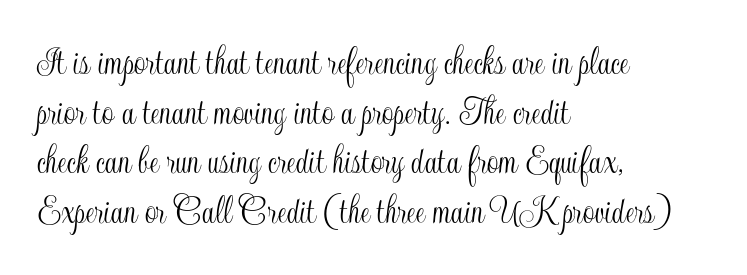
Note the varied advance widths — an 'i' is clearly narrower than an 'm'. Has an underline been added? It has not. Short note: letters normally spaced.
